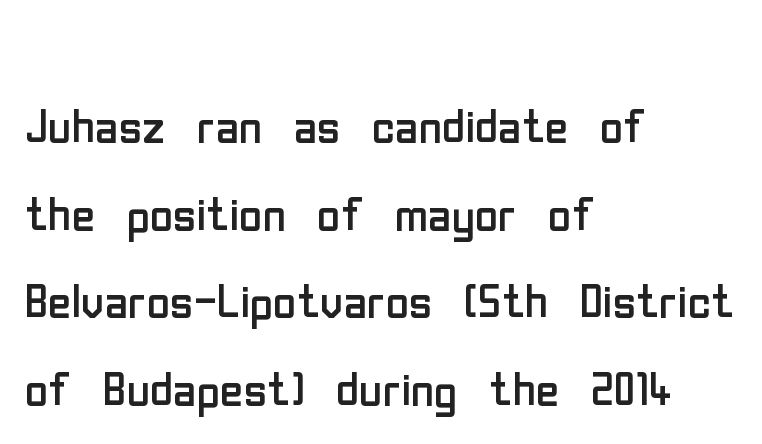
The rendering shows plain stroke endings on the letterforms — a sans-serif design. Character widths vary here, with narrow letters taking less room than wide ones. The lettering holds an erect, upright posture throughout. The gaps between neighbouring characters are ordinary and unremarkable. Only glyphs here, with clear space below each row.
